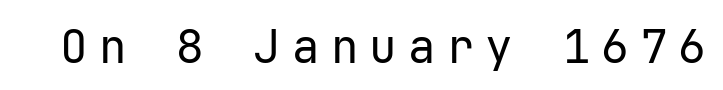
Q: Is the text bold? A: No.
Q: Is the text italic (slanted)? A: No, it is upright.
Q: Is the typeface a serif or a sans-serif typeface? A: Sans-serif.
Q: Is the text underlined? A: No.
Q: Is the spacing between letters normal or unusually wide? A: Unusually wide.
Q: Width (condensed, normal, or wide)? A: Normal.
Q: Stroke contrast? A: Low.
Q: x-height? A: Medium.
Q: Monospaced? A: Yes.
